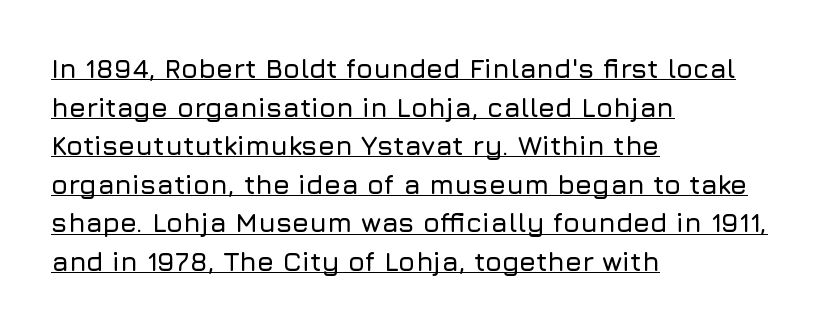
The image shows 27 px text type, upright; set left-aligned, normal line spacing (1.43x), normal letter spacing, underlined.
